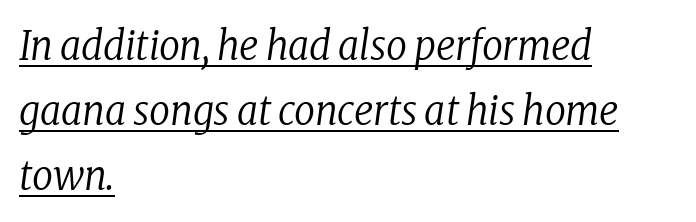
Q: Is the text bold? A: No.
Q: Is the text italic (slanted)? A: Yes, it leans right by about 8 degrees.
Q: Is the typeface a serif or a sans-serif typeface? A: Serif.
Q: Is the text underlined? A: Yes.
Q: How is the paragraph aligned? A: Left-aligned.
Q: Is the spacing between letters normal or unusually wide? A: Normal.
Q: Is the spacing between lines tight, normal or loose? A: Normal.
Q: Width (condensed, normal, or wide)? A: Condensed.
Q: Stroke contrast? A: Low.
Q: x-height? A: Medium.
Q: Monospaced? A: No.
